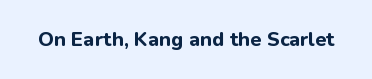
The image shows 20 px bold type, upright; set normal letter spacing, not underlined.
